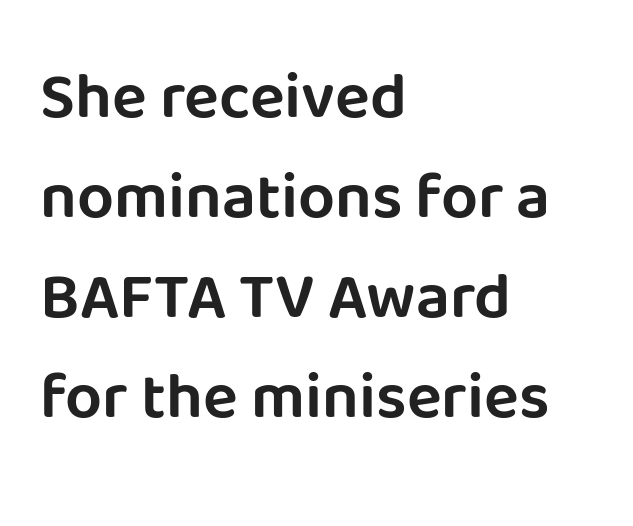
Q: Is the text italic (slanted)? A: No, it is upright.
Q: Is the typeface a serif or a sans-serif typeface? A: Sans-serif.
Q: Is the text underlined? A: No.
Q: How is the paragraph aligned? A: Left-aligned.
Q: Is the spacing between letters normal or unusually wide? A: Normal.
Q: Is the spacing between lines tight, normal or loose? A: Normal.
Q: Width (condensed, normal, or wide)? A: Normal.
Q: Stroke contrast? A: Low.
Q: x-height? A: Large.
Q: Monospaced? A: No.
